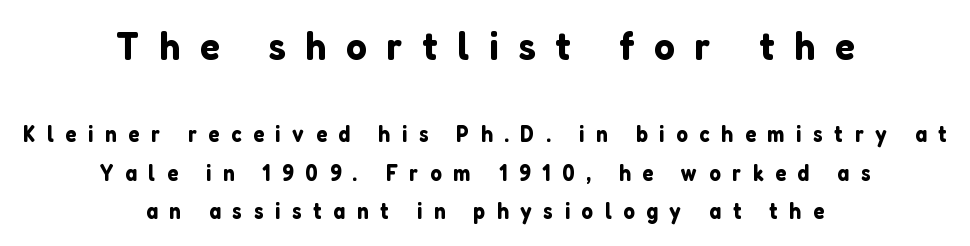
Q: Is the text italic (slanted)? A: No, it is upright.
Q: Is the typeface a serif or a sans-serif typeface? A: Sans-serif.
Q: Is the text underlined? A: No.
Q: How is the paragraph aligned? A: Centered.
Q: Is the spacing between letters normal or unusually wide? A: Unusually wide.
Q: Is the spacing between lines tight, normal or loose? A: Normal.
Q: Which block of text is set in a larger size, the first (top) or the second (bottom)? A: The first (top) one.
Q: Width (condensed, normal, or wide)? A: Normal.
Q: Stroke contrast? A: Low.
Q: x-height? A: Medium.
Q: Monospaced? A: No.
